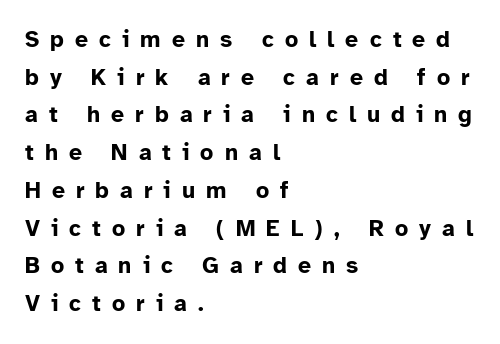
Q: Is the text bold? A: Yes.
Q: Is the text italic (slanted)? A: No, it is upright.
Q: Is the text underlined? A: No.
Q: How is the paragraph aligned? A: Left-aligned.
Q: Is the spacing between letters normal or unusually wide? A: Unusually wide.
Q: Is the spacing between lines tight, normal or loose? A: Normal.
